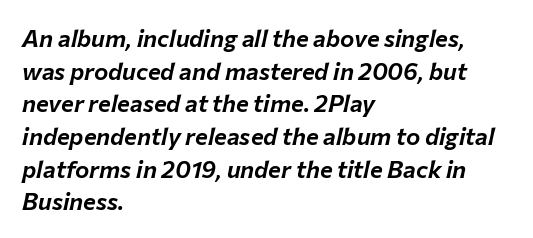
Q: Is the text italic (slanted)? A: Yes, it leans right by about 12 degrees.
Q: Is the text underlined? A: No.
Q: How is the paragraph aligned? A: Left-aligned.
Q: Is the spacing between letters normal or unusually wide? A: Normal.
Q: Is the spacing between lines tight, normal or loose? A: Normal.
